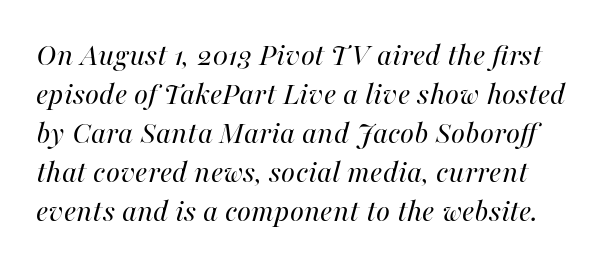
The image shows 32 px regular-weight type, italic (leaning right); set line spacing 1.22x, normal letter spacing, not underlined; high stroke contrast and a medium x-height.
